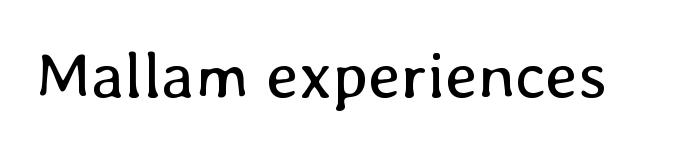
Every stem runs plumb, perpendicular to the baseline. On a weight scale, this lands at 450 or below. A typesetter would call this zero additional tracking. Do the characters align in a grid? No, the font is proportional.
